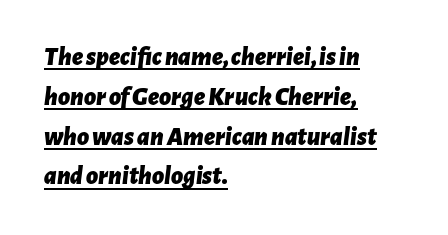
Italic? Definitely — the glyphs are oblique. You can see a thin bar hugging the bottom of the glyphs. Vertically, the passage feels balanced, rows spaced as you'd expect. The passage shown has conventional tracking throughout. The sample has been set heavy, in full bold.
